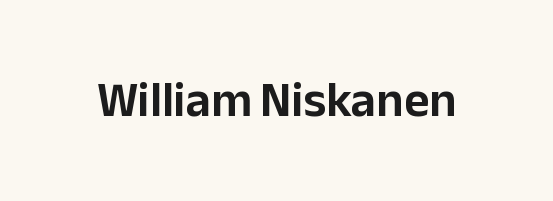
The image shows 49 px sans-serif type, upright; set normal letter spacing, not underlined; low stroke contrast and a medium x-height.
